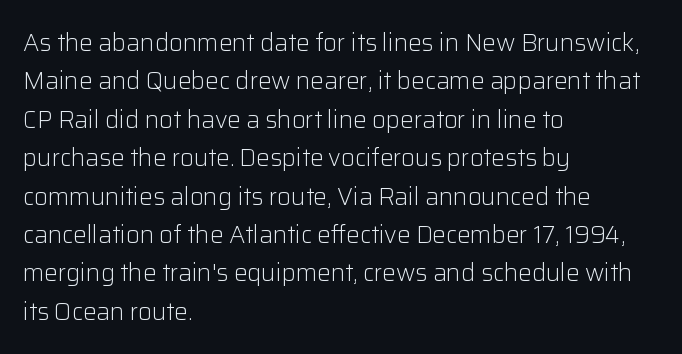
{"italic": "no", "bold": "no", "underline": "no", "align": "left", "line_spacing": "normal", "line_spacing_ratio": 1.6, "letter_spacing": "normal", "letter_spacing_em": 0.0, "glyph_px": 24}
